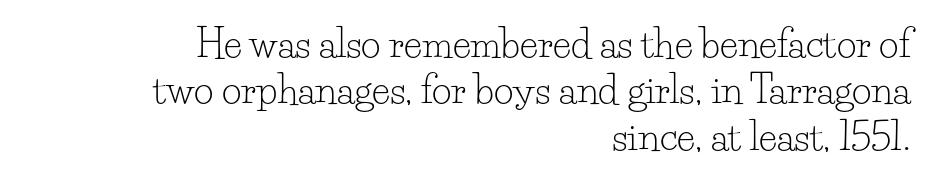
The image shows 38 px light serif type, upright; set right-aligned, line spacing 1.22x, normal letter spacing, not underlined; low stroke contrast and a small x-height.
